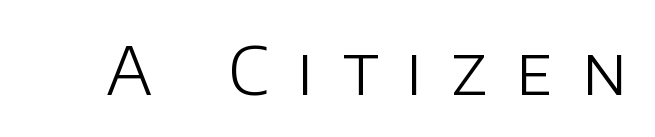
The type family on display is of the sans-serif kind. Quick note: underline off. Caption: expanded tracking, letters set apart. No heavy texture on the line: the type isn't bold. Every stem runs plumb, perpendicular to the baseline. These lines are rendered in a variable-pitch font.
